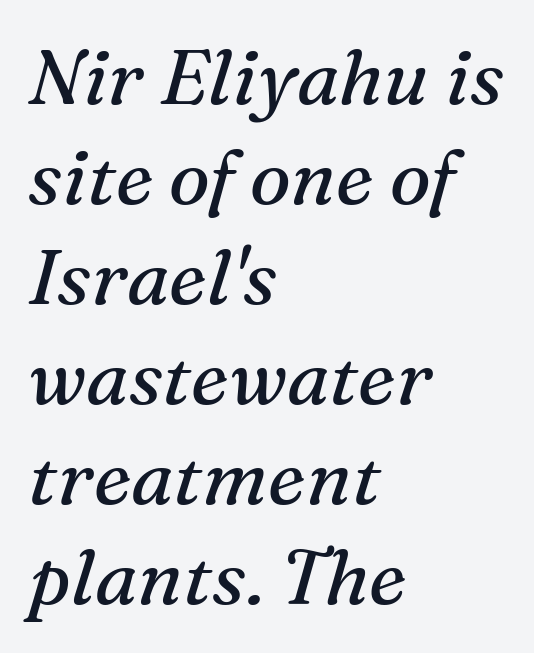
Q: Is the text bold? A: No.
Q: Is the text italic (slanted)? A: Yes, it leans right by about 16 degrees.
Q: Is the typeface a serif or a sans-serif typeface? A: Serif.
Q: Is the text underlined? A: No.
Q: How is the paragraph aligned? A: Left-aligned.
Q: Is the spacing between letters normal or unusually wide? A: Normal.
Q: Is the spacing between lines tight, normal or loose? A: Normal.
Q: Width (condensed, normal, or wide)? A: Normal.
Q: Stroke contrast? A: Medium.
Q: x-height? A: Medium.
Q: Monospaced? A: No.
